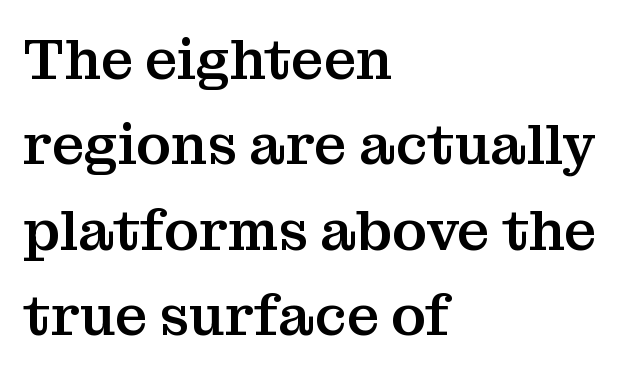
{"serif": "yes", "italic": "no", "width": "normal", "stroke_contrast": "medium", "x_height": "medium", "monospaced": "no", "underline": "no", "align": "left", "line_spacing": "normal", "line_spacing_ratio": 1.5, "letter_spacing": "normal", "letter_spacing_em": 0.0, "glyph_px": 57}
